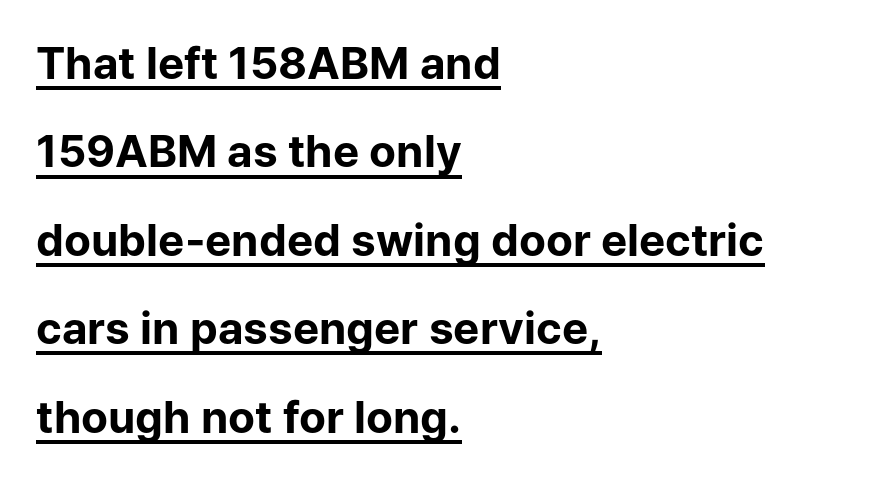
{"serif": "no", "italic": "no", "bold": "yes", "weight": "bold", "width": "normal", "stroke_contrast": "low", "x_height": "medium", "monospaced": "no", "underline": "yes", "align": "left", "line_spacing": "loose", "line_spacing_ratio": 2.01, "letter_spacing": "normal", "letter_spacing_em": 0.0, "glyph_px": 44}
